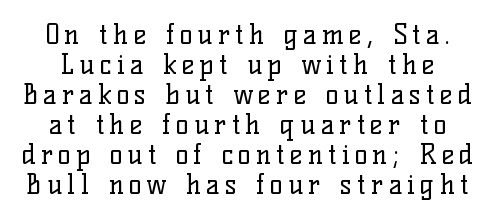
Q: Is the text bold? A: No.
Q: Is the text italic (slanted)? A: No, it is upright.
Q: Is the text underlined? A: No.
Q: Is the spacing between lines tight, normal or loose? A: Tight.
